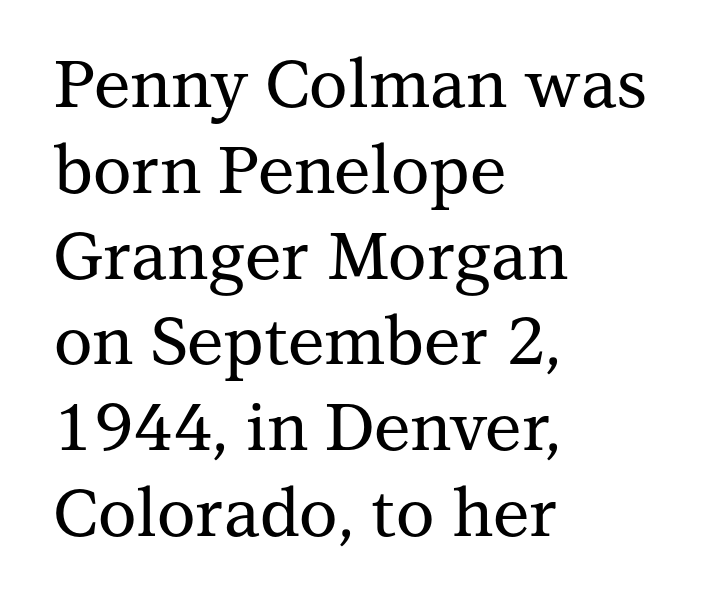
Proportional: the letters do not fall into vertical columns. What's the leading like? Ordinary, nothing unusual. Designer's note — italics off, roman on. Short and long lines alike share a common starting point at left. Each word holds together tightly as a unit, with standard inter-letter gaps.
